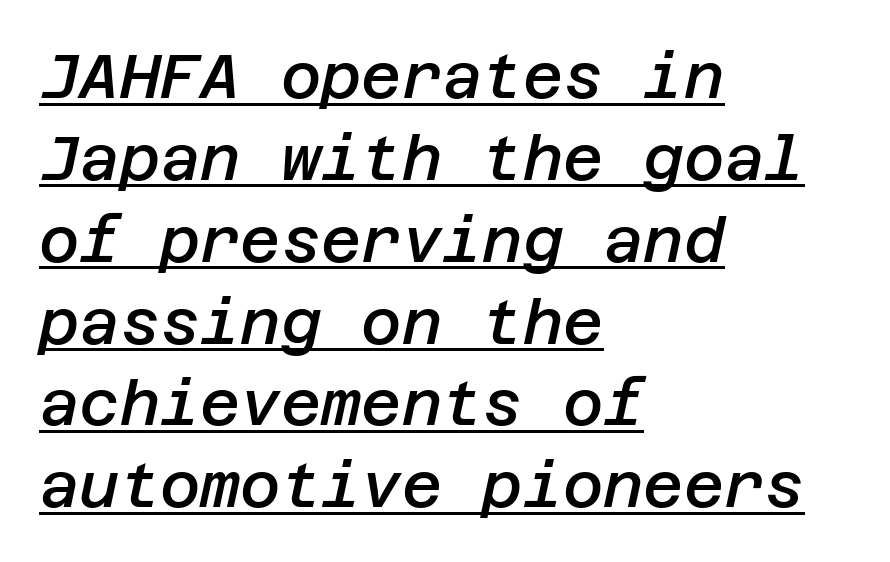
Q: Is the text bold? A: Semi-bold.
Q: Is the text italic (slanted)? A: Yes, it leans right by about 12 degrees.
Q: Is the text underlined? A: Yes.
Q: How is the paragraph aligned? A: Left-aligned.
Q: Is the spacing between letters normal or unusually wide? A: Normal.
Q: Is the spacing between lines tight, normal or loose? A: Normal.
Q: Width (condensed, normal, or wide)? A: Normal.
Q: Stroke contrast? A: Low.
Q: x-height? A: Large.
